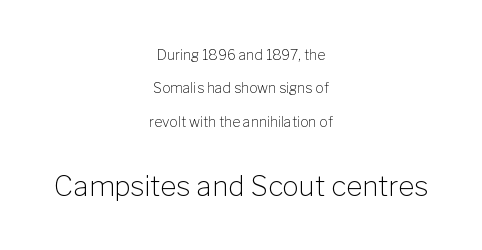
Looks like regular typesetting: each glyph gets only the width it needs. Here the second block reads like a headline and the first like body copy. Observe the absence of serifs on each vertical stroke in this sample. Ink coverage per letter is moderate at most. Caption: standard tracking, unaltered.
